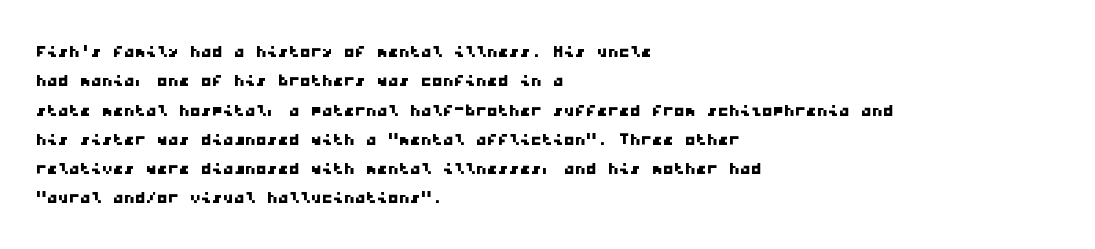
The image shows 22 px text type; set left-aligned, normal line spacing (1.33x), normal letter spacing, not underlined.
